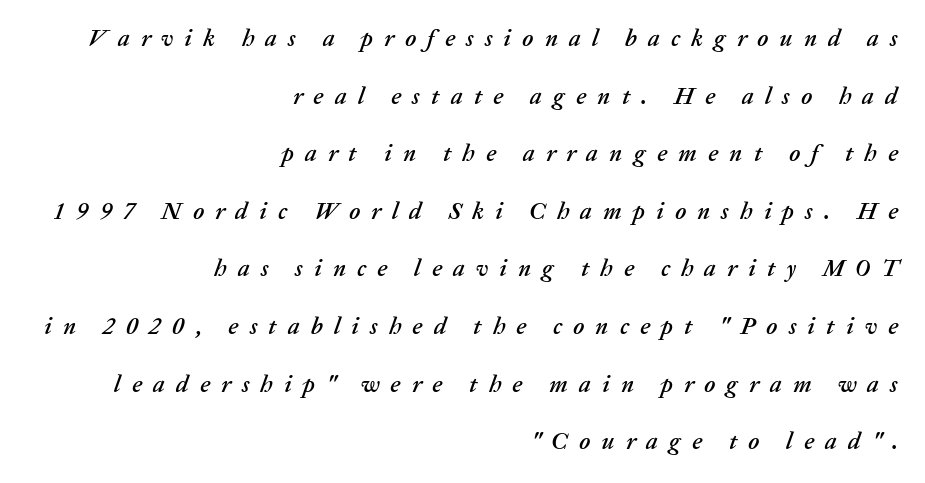
Is the type slanted? Yes — the strokes lean at a clear angle. A typesetter would call this leading open, well beyond the default. Honestly, the letter spacing is so wide it's the main thing you notice. Is the block centered? No — it sits flush against the right margin. Descender tails drop into unmarked territory.
